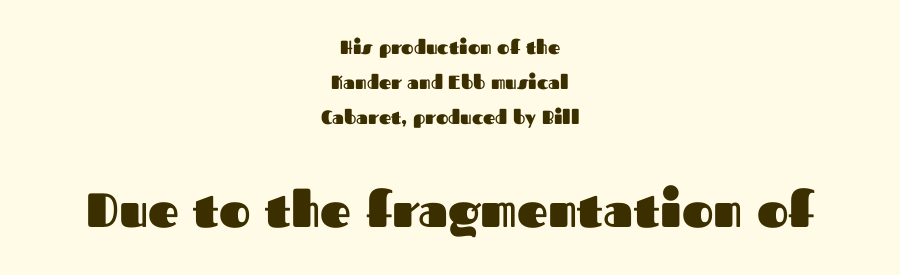
The image shows 48 px heavy sans-serif type, upright; set centered, line spacing 1.83x, normal letter spacing, not underlined; the second (bottom) block is 2.53x larger; medium stroke contrast and a medium x-height.
